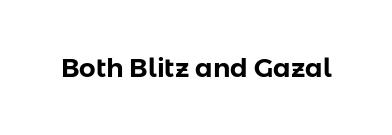
Q: Is the text italic (slanted)? A: No, it is upright.
Q: Is the text underlined? A: No.
Q: Is the spacing between letters normal or unusually wide? A: Normal.
